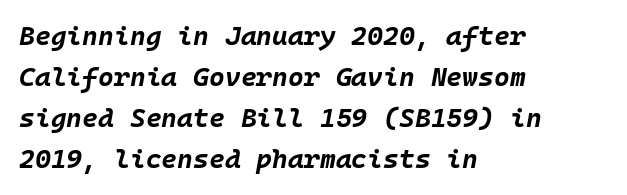
The image shows 27 px bold type, italic (leaning right); set left-aligned, normal line spacing (1.52x), normal letter spacing, not underlined.
